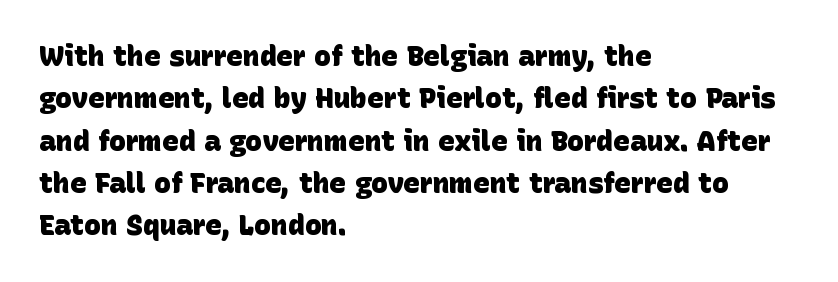
{"serif": "no", "bold": "yes", "weight": "heavy", "width": "normal", "stroke_contrast": "low", "x_height": "large", "monospaced": "no", "underline": "no", "align": "left", "line_spacing": "normal", "line_spacing_ratio": 1.51, "letter_spacing": "normal", "letter_spacing_em": 0.0, "glyph_px": 28}
